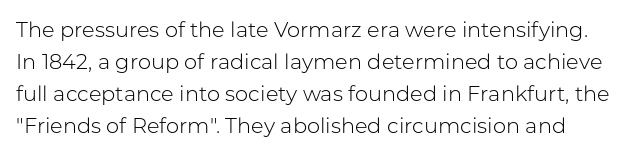
This is the regular roman posture of the typeface. Quick note: interline space is typical. Rule under the text: the space is simply empty. Tracking here is standard; glyphs follow each other at the usual distance. The strokes are not fattened; the text isn't bold.
